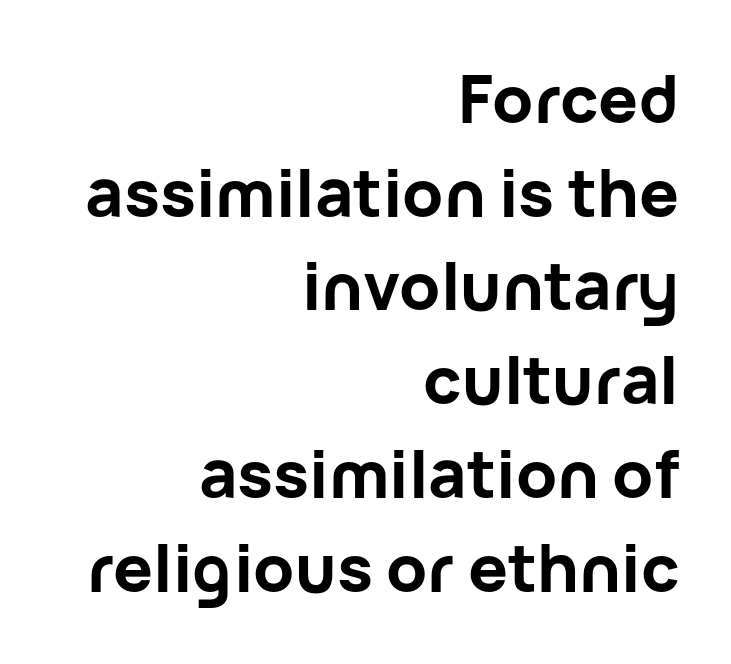
The typeface chosen for these lines omits serifs. The lines are quadded right. The rendering uses natural spacing where letterforms have individual widths. The block of text has a typical density, with ordinary space between rows.
